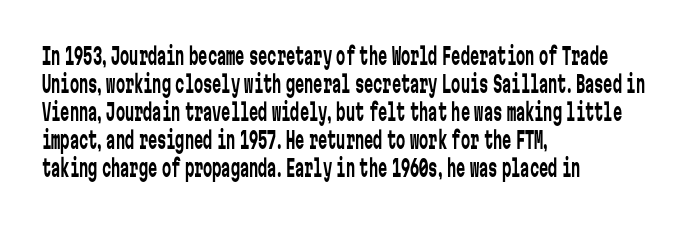
{"italic": "no", "bold": "no", "underline": "no", "align": "left", "line_spacing_ratio": 1.22, "letter_spacing": "normal", "letter_spacing_em": 0.0, "glyph_px": 23}
